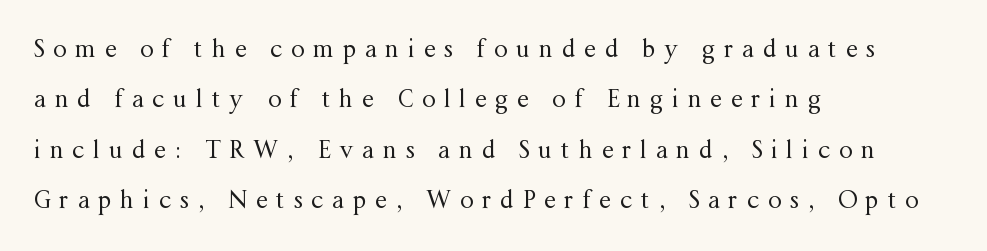
Honestly, the rows look like they've been pulled way apart. Any mark beneath the type? The region is blank. Heft: none added — not bold. The tracking reads as deliberately expanded to a designer's eye. Typeset ragged right — the left edge is the straight one.
